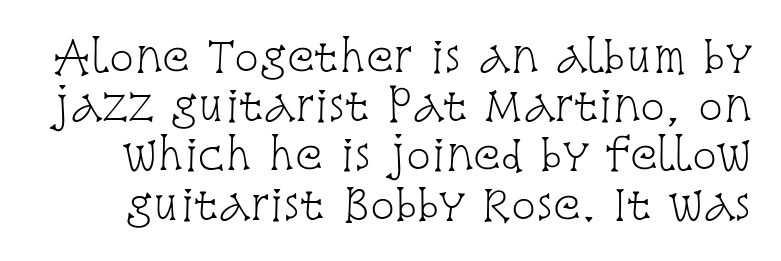
Every character sits straight up, as roman type does. Anything drawn beneath the words? Only blank space. Nothing unusual about the tracking: characters are spaced as the font intends. Stroke terminals: seriffed. These glyphs show unthickened strokes, regular width or finer.
